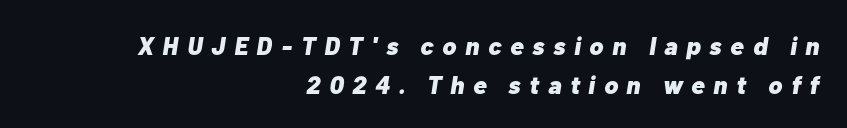
Q: Is the text bold? A: Yes.
Q: Is the text italic (slanted)? A: Yes, it leans right by about 10 degrees.
Q: Is the text underlined? A: No.
Q: How is the paragraph aligned? A: Right-aligned.
Q: Is the spacing between letters normal or unusually wide? A: Unusually wide.
Q: Is the spacing between lines tight, normal or loose? A: Normal.
